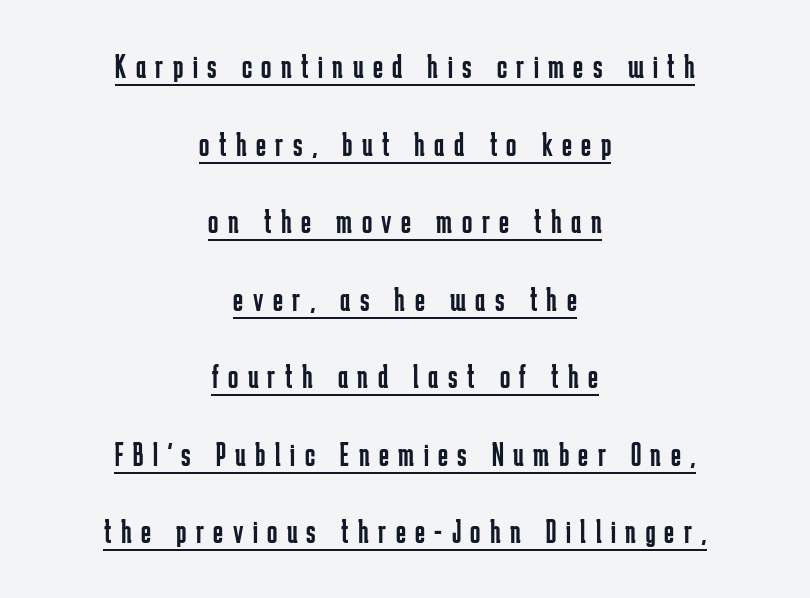
Q: Is the text bold? A: No.
Q: Is the text italic (slanted)? A: No, it is upright.
Q: Is the typeface a serif or a sans-serif typeface? A: Sans-serif.
Q: Is the text underlined? A: Yes.
Q: How is the paragraph aligned? A: Centered.
Q: Is the spacing between letters normal or unusually wide? A: Unusually wide.
Q: Is the spacing between lines tight, normal or loose? A: Loose.
Q: Width (condensed, normal, or wide)? A: Condensed.
Q: Stroke contrast? A: Low.
Q: x-height? A: Medium.
Q: Monospaced? A: No.
